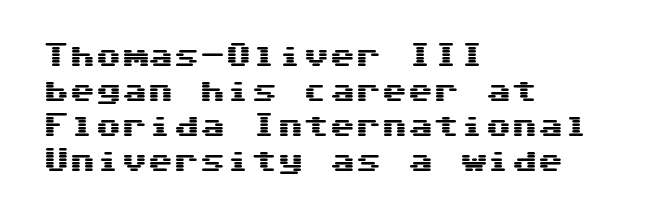
The image shows 26 px text type, upright; set left-aligned, normal line spacing (1.34x), normal letter spacing, not underlined.
